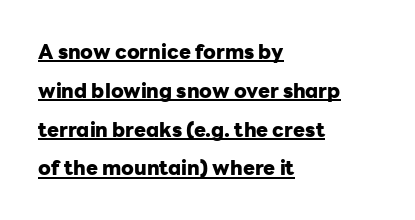
{"italic": "no", "bold": "yes", "underline": "yes", "align": "left", "line_spacing": "loose", "line_spacing_ratio": 1.94, "letter_spacing": "normal", "letter_spacing_em": 0.0, "glyph_px": 20}
